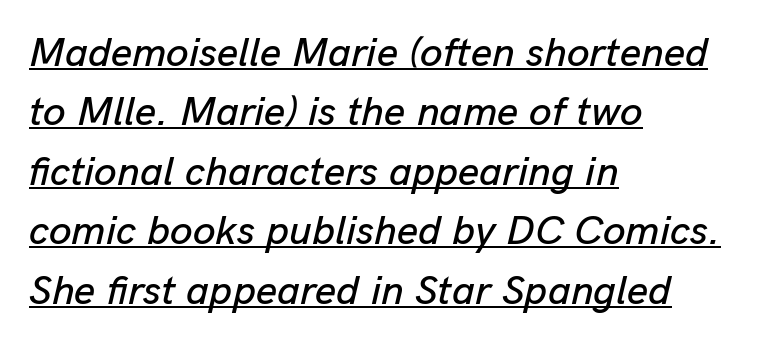
The image shows 41 px text type, italic (leaning right); set left-aligned, normal line spacing (1.45x), normal letter spacing, underlined; low stroke contrast and a medium x-height.
